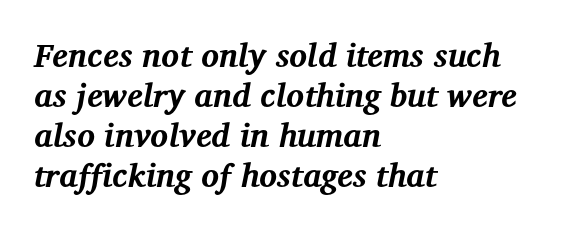
Q: Is the text bold? A: Yes.
Q: Is the text italic (slanted)? A: Yes, it leans right by about 12 degrees.
Q: Is the typeface a serif or a sans-serif typeface? A: Serif.
Q: Is the text underlined? A: No.
Q: How is the paragraph aligned? A: Left-aligned.
Q: Is the spacing between letters normal or unusually wide? A: Normal.
Q: Width (condensed, normal, or wide)? A: Normal.
Q: Stroke contrast? A: Medium.
Q: x-height? A: Medium.
Q: Monospaced? A: No.
